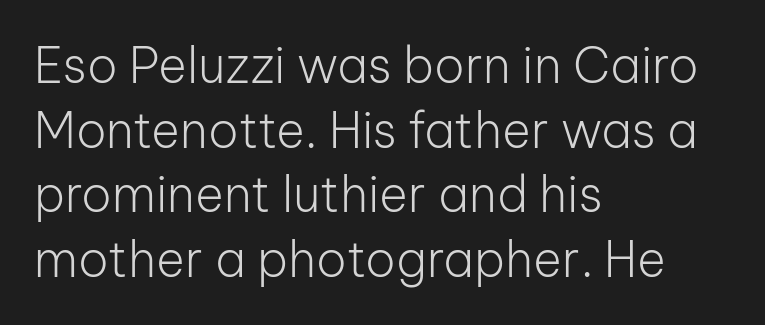
Q: Is the text bold? A: No.
Q: Is the text italic (slanted)? A: No, it is upright.
Q: Is the typeface a serif or a sans-serif typeface? A: Sans-serif.
Q: Is the text underlined? A: No.
Q: How is the paragraph aligned? A: Left-aligned.
Q: Is the spacing between letters normal or unusually wide? A: Normal.
Q: Is the spacing between lines tight, normal or loose? A: Normal.
Q: Width (condensed, normal, or wide)? A: Normal.
Q: Stroke contrast? A: Low.
Q: x-height? A: Medium.
Q: Monospaced? A: No.
